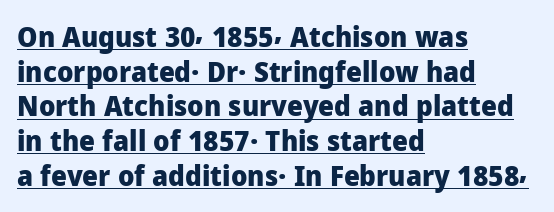
The characters look thick and weighty, a clear bold. You could call the tracking neutral — neither tight nor loose. In designer terms, the underline attribute is active on this setting. Designer's note — italics off, roman on. Short and long lines alike share a common starting point at left.
